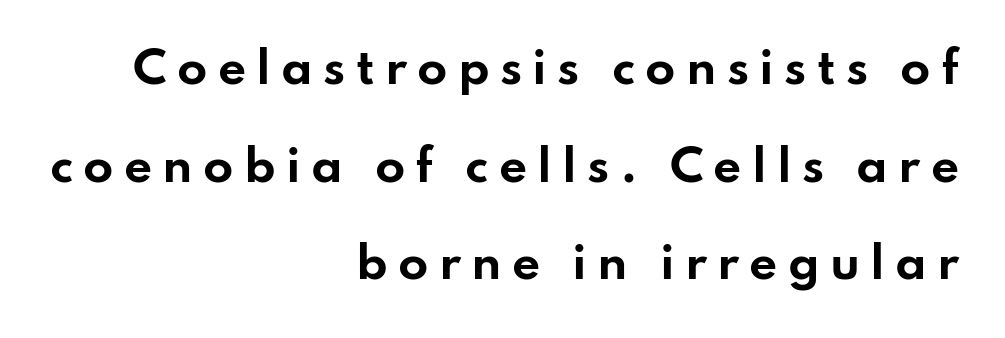
Q: Is the text bold? A: Yes.
Q: Is the text italic (slanted)? A: No, it is upright.
Q: Is the typeface a serif or a sans-serif typeface? A: Sans-serif.
Q: Is the text underlined? A: No.
Q: How is the paragraph aligned? A: Right-aligned.
Q: Is the spacing between letters normal or unusually wide? A: Unusually wide.
Q: Is the spacing between lines tight, normal or loose? A: Loose.
Q: Width (condensed, normal, or wide)? A: Wide.
Q: Stroke contrast? A: Low.
Q: x-height? A: Small.
Q: Monospaced? A: No.
